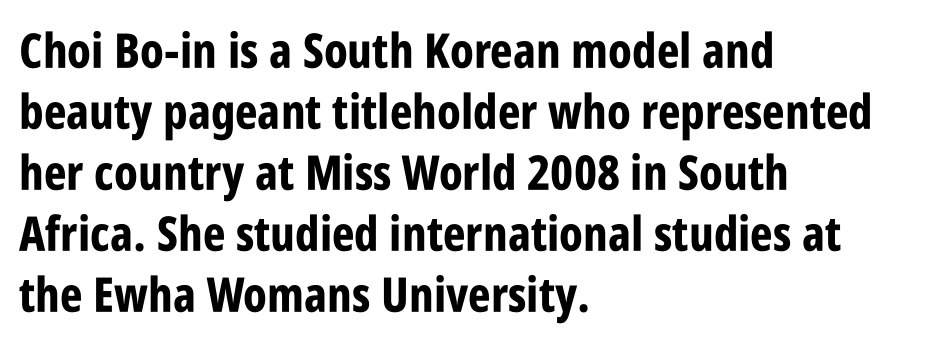
The image shows 48 px bold, condensed sans-serif type, upright; set left-aligned, normal line spacing (1.27x), normal letter spacing, not underlined; low stroke contrast and a large x-height.
